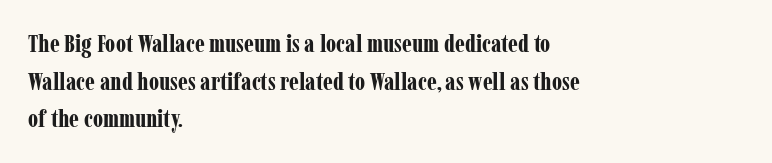
The image shows 25 px bold type, upright; set left-aligned, normal line spacing (1.51x), normal letter spacing, not underlined.
